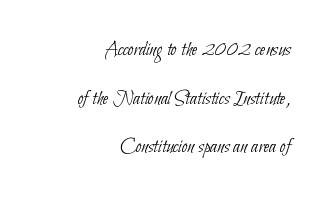
The image shows 21 px text type; set right-aligned, loose line spacing (2.32x), normal letter spacing, not underlined.
